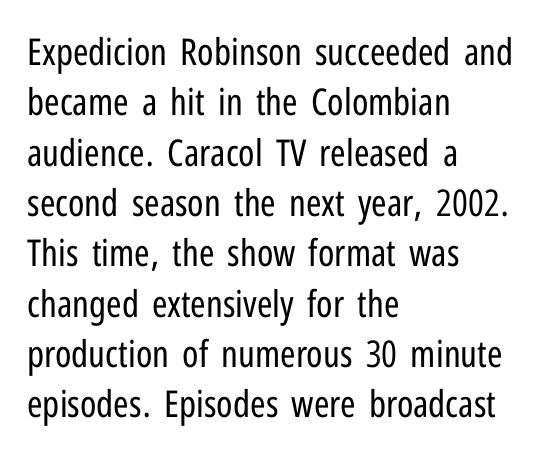
The image shows 37 px regular-weight, condensed sans-serif type, upright; set left-aligned, normal line spacing (1.36x), normal letter spacing, not underlined; low stroke contrast and a medium x-height.
